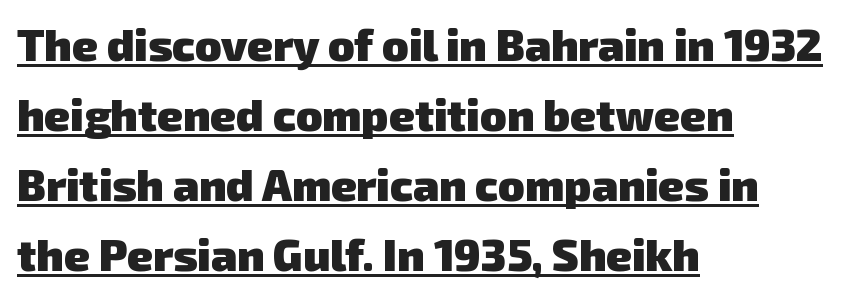
The image shows 44 px heavy sans-serif type; set left-aligned, normal line spacing (1.59x), normal letter spacing, underlined; low stroke contrast and a medium x-height.
